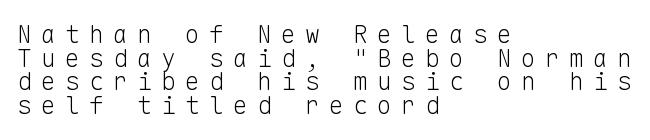
{"italic": "no", "bold": "no", "underline": "no", "align": "left", "line_spacing": "tight", "line_spacing_ratio": 0.95, "letter_spacing": "wide", "letter_spacing_em": 0.36, "glyph_px": 25}
